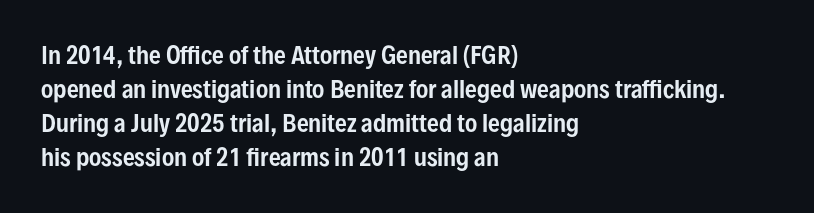
{"italic": "no", "underline": "no", "align": "left", "line_spacing": "normal", "line_spacing_ratio": 1.48, "letter_spacing": "normal", "letter_spacing_em": 0.0, "glyph_px": 23}
